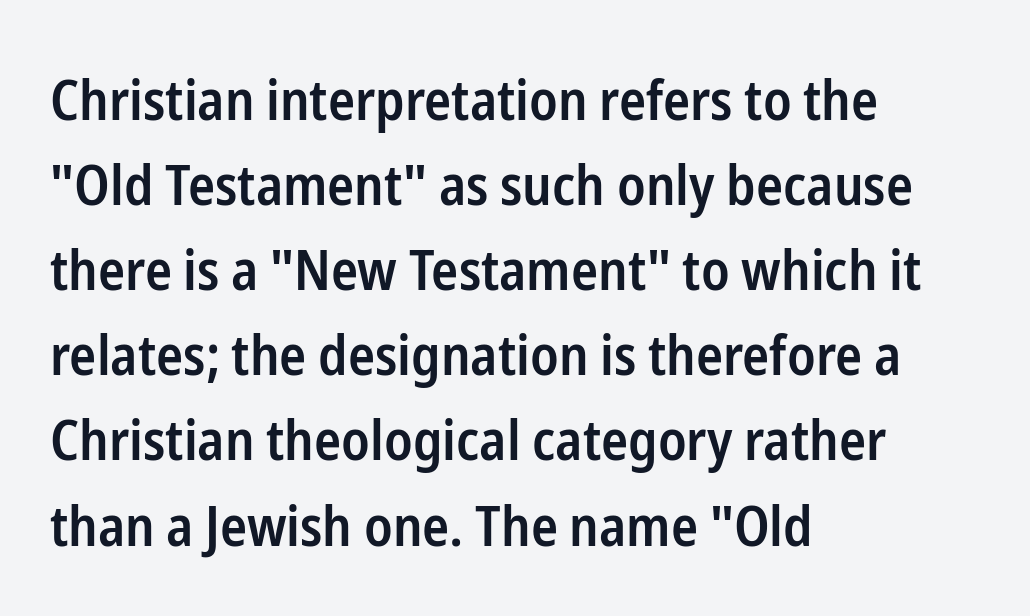
{"serif": "no", "italic": "no", "bold": "semi", "weight": "semibold", "width": "condensed", "stroke_contrast": "low", "x_height": "medium", "monospaced": "no", "underline": "no", "align": "left", "line_spacing": "normal", "line_spacing_ratio": 1.52, "letter_spacing": "normal", "letter_spacing_em": 0.0, "glyph_px": 56}
